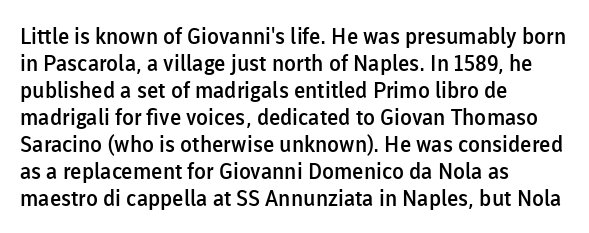
Q: Is the text bold? A: Semi-bold.
Q: Is the text italic (slanted)? A: No, it is upright.
Q: Is the text underlined? A: No.
Q: How is the paragraph aligned? A: Left-aligned.
Q: Is the spacing between letters normal or unusually wide? A: Normal.
